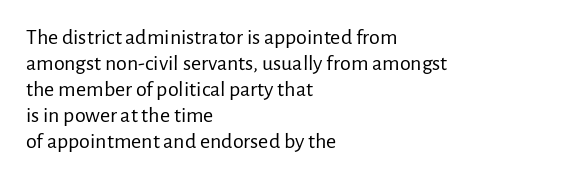
{"italic": "no", "bold": "no", "underline": "no", "align": "left", "line_spacing_ratio": 1.18, "letter_spacing": "normal", "letter_spacing_em": 0.0, "glyph_px": 22}
